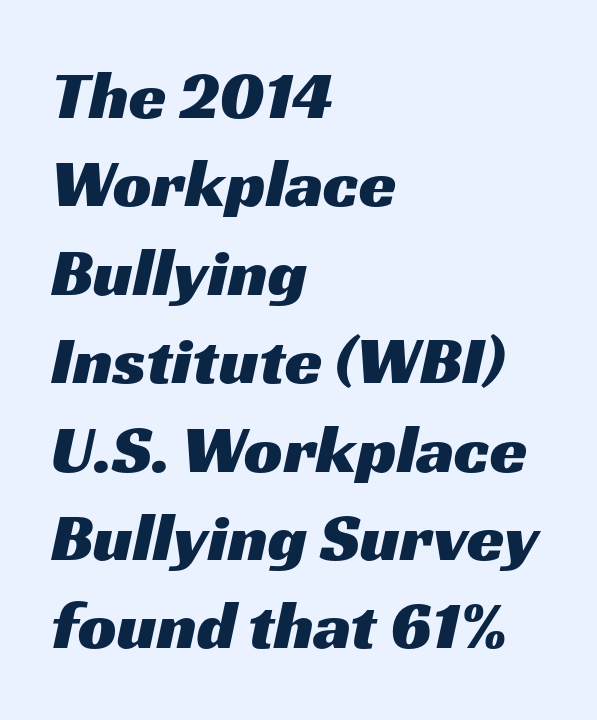
Q: Is the typeface a serif or a sans-serif typeface? A: Sans-serif.
Q: Is the text underlined? A: No.
Q: How is the paragraph aligned? A: Left-aligned.
Q: Is the spacing between letters normal or unusually wide? A: Normal.
Q: Is the spacing between lines tight, normal or loose? A: Normal.
Q: Width (condensed, normal, or wide)? A: Wide.
Q: Stroke contrast? A: Medium.
Q: x-height? A: Medium.
Q: Monospaced? A: No.
